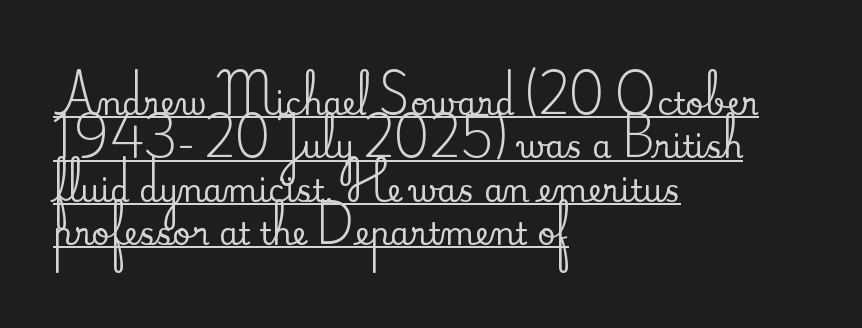
Q: Is the text italic (slanted)? A: No, it is upright.
Q: Is the typeface a serif or a sans-serif typeface? A: Serif.
Q: Is the text underlined? A: Yes.
Q: How is the paragraph aligned? A: Left-aligned.
Q: Is the spacing between letters normal or unusually wide? A: Normal.
Q: Is the spacing between lines tight, normal or loose? A: Normal.
Q: Width (condensed, normal, or wide)? A: Normal.
Q: Stroke contrast? A: Medium.
Q: x-height? A: Small.
Q: Monospaced? A: No.
